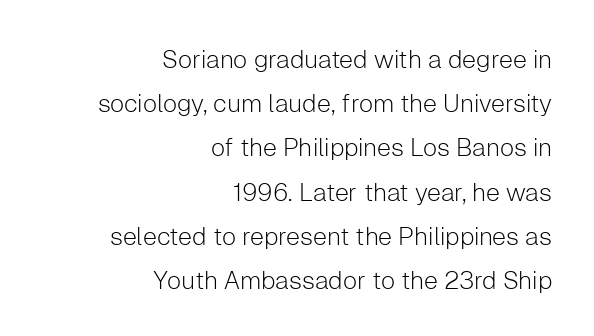
{"italic": "no", "bold": "no", "underline": "no", "align": "right", "line_spacing_ratio": 1.77, "letter_spacing": "normal", "letter_spacing_em": 0.0, "glyph_px": 25}
